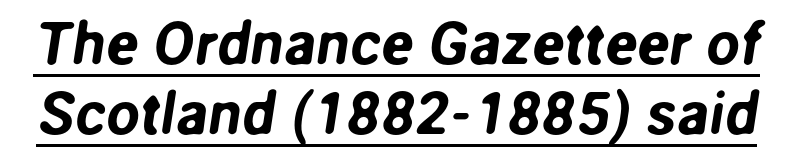
Q: Is the typeface a serif or a sans-serif typeface? A: Sans-serif.
Q: Is the text underlined? A: Yes.
Q: Is the spacing between letters normal or unusually wide? A: Normal.
Q: Width (condensed, normal, or wide)? A: Normal.
Q: Stroke contrast? A: Low.
Q: x-height? A: Medium.
Q: Monospaced? A: No.
